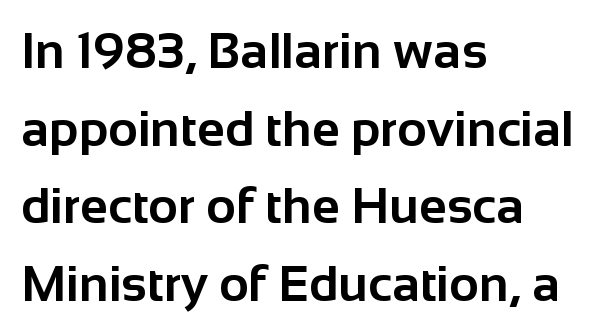
The image shows 51 px bold sans-serif type, upright; set left-aligned, normal line spacing (1.52x), normal letter spacing, not underlined; low stroke contrast and a medium x-height.
